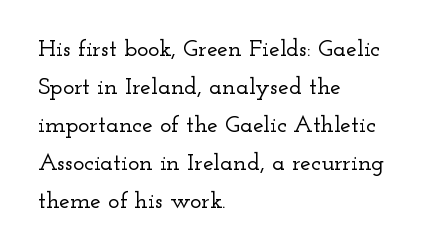
{"italic": "no", "underline": "no", "align": "left", "line_spacing": "normal", "line_spacing_ratio": 1.58, "letter_spacing": "normal", "letter_spacing_em": 0.0, "glyph_px": 24}
